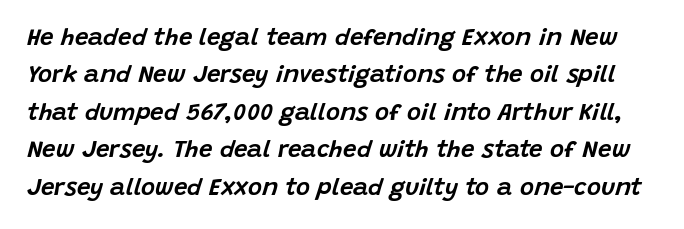
{"italic": "yes", "lean": "right", "slant_degrees": 15, "underline": "no", "line_spacing": "normal", "line_spacing_ratio": 1.56, "letter_spacing": "normal", "letter_spacing_em": 0.0, "glyph_px": 24}
